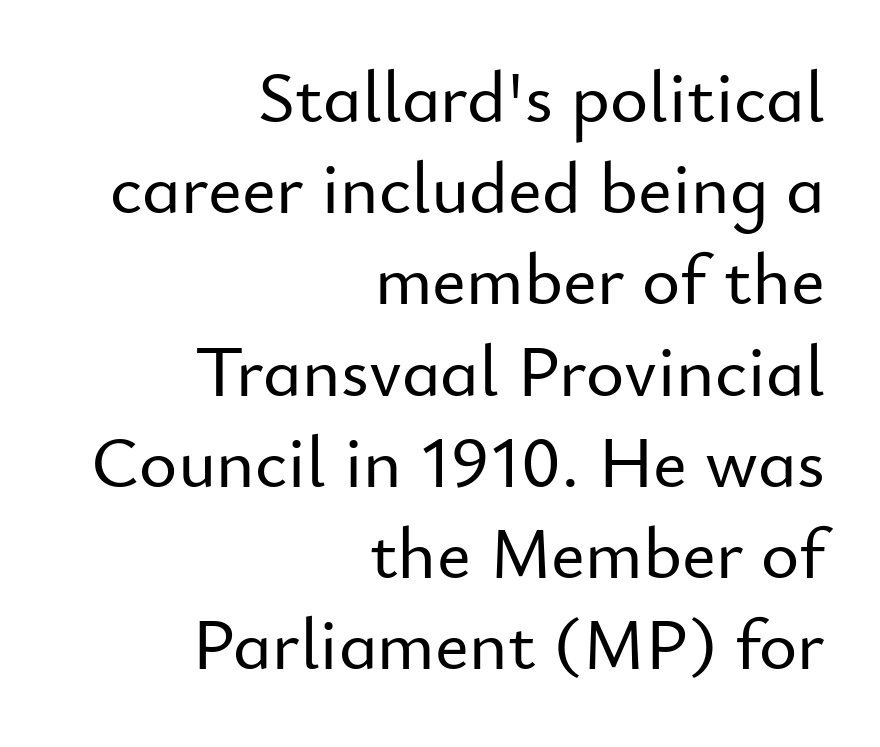
Q: Is the text italic (slanted)? A: No, it is upright.
Q: Is the typeface a serif or a sans-serif typeface? A: Sans-serif.
Q: Is the text underlined? A: No.
Q: How is the paragraph aligned? A: Right-aligned.
Q: Is the spacing between letters normal or unusually wide? A: Normal.
Q: Is the spacing between lines tight, normal or loose? A: Normal.
Q: Width (condensed, normal, or wide)? A: Normal.
Q: Stroke contrast? A: Low.
Q: x-height? A: Small.
Q: Monospaced? A: No.
